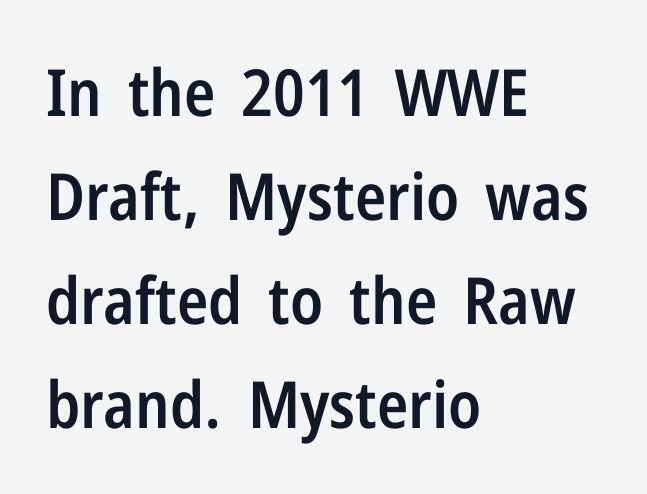
{"serif": "no", "italic": "no", "bold": "semi", "weight": "semibold", "width": "condensed", "stroke_contrast": "low", "x_height": "medium", "monospaced": "no", "underline": "no", "align": "left", "line_spacing": "normal", "line_spacing_ratio": 1.6, "letter_spacing": "normal", "letter_spacing_em": 0.0, "glyph_px": 65}
